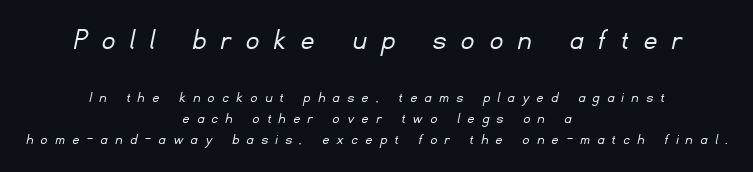
{"serif": "no", "bold": "no", "weight": "light", "width": "normal", "stroke_contrast": "low", "x_height": "small", "monospaced": "no", "underline": "no", "align": "center", "line_spacing": "normal", "line_spacing_ratio": 1.31, "letter_spacing": "wide", "letter_spacing_em": 0.5, "larger_block": "first", "size_ratio": 1.94, "glyph_px": 31}
